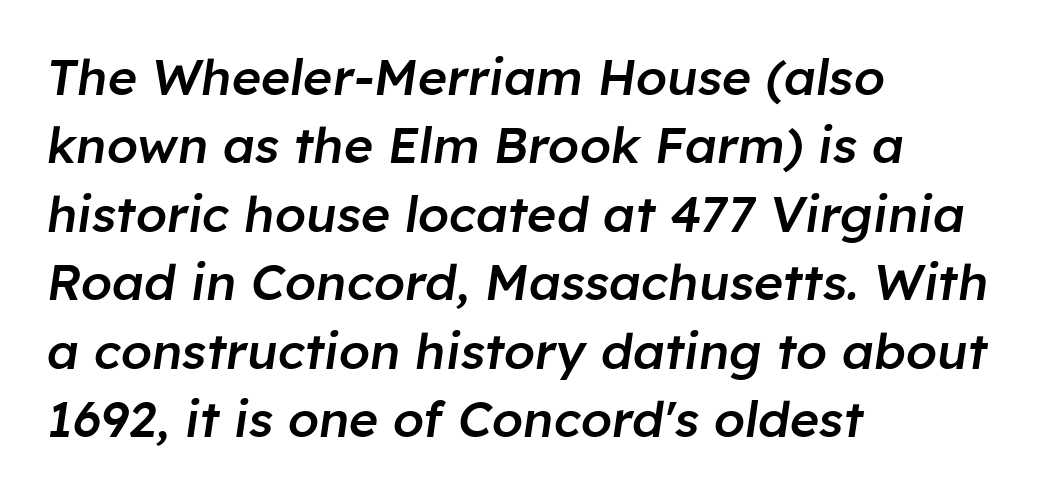
The image shows 50 px semibold type, italic (leaning right); set left-aligned, normal line spacing (1.37x), normal letter spacing, not underlined; low stroke contrast and a medium x-height.
